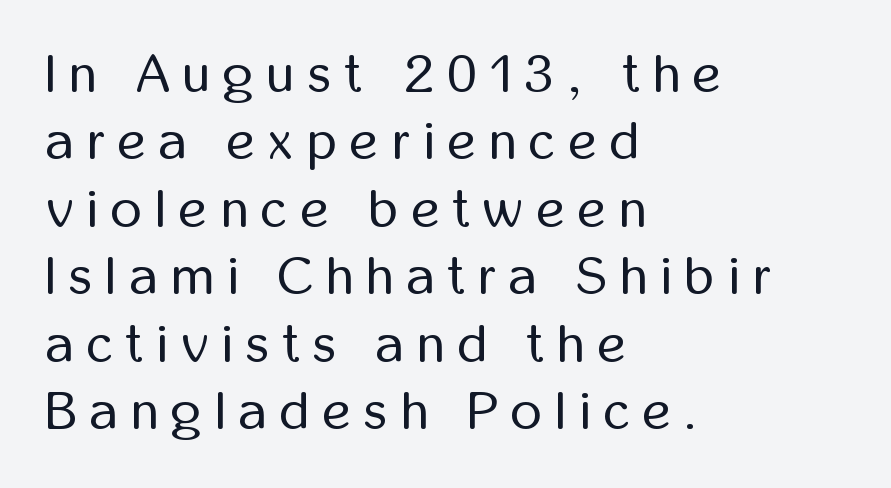
The image shows 54 px regular-weight, condensed sans-serif type, upright; set left-aligned, normal line spacing (1.25x), unusually wide letter spacing (+0.25 em), not underlined; low stroke contrast and a medium x-height.
